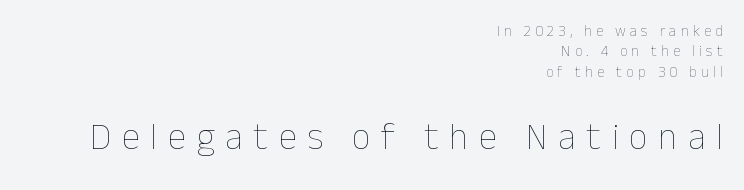
{"italic": "no", "bold": "no", "weight": "thin", "width": "normal", "stroke_contrast": "low", "x_height": "medium", "monospaced": "no", "underline": "no", "align": "right", "line_spacing": "normal", "line_spacing_ratio": 1.36, "letter_spacing": "wide", "letter_spacing_em": 0.29, "larger_block": "second", "size_ratio": 2.47, "glyph_px": 37}
